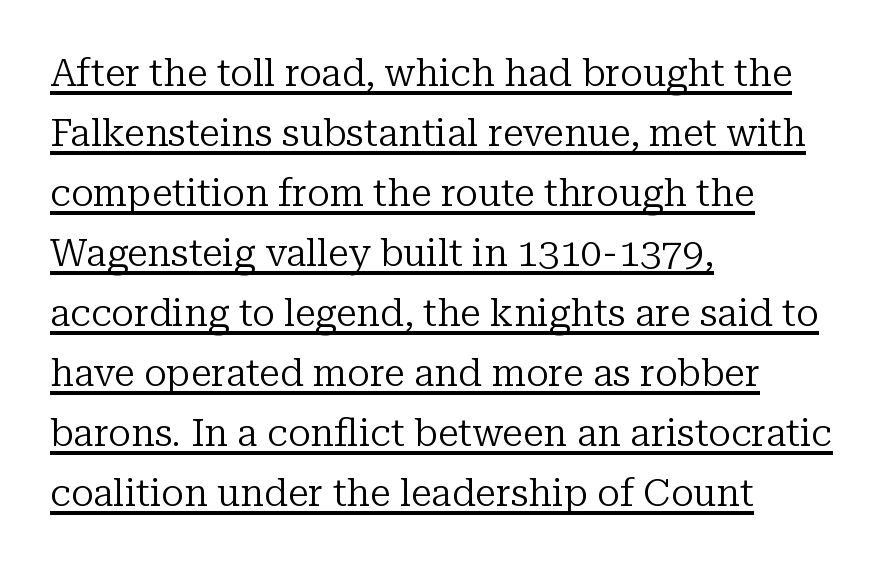
The image shows 38 px regular-weight serif type, upright; set left-aligned, normal line spacing (1.58x), normal letter spacing, underlined; low stroke contrast and a medium x-height.
